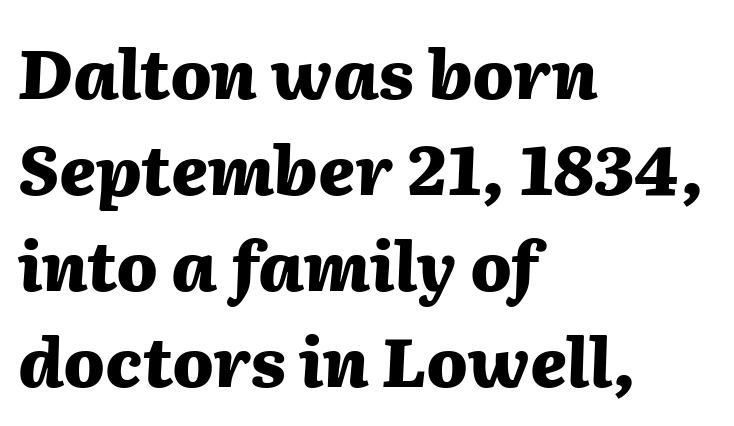
{"italic": "yes", "lean": "right", "slant_degrees": 2, "bold": "yes", "weight": "heavy", "width": "normal", "stroke_contrast": "medium", "x_height": "medium", "monospaced": "no", "underline": "no", "align": "left", "line_spacing": "normal", "line_spacing_ratio": 1.41, "letter_spacing": "normal", "letter_spacing_em": 0.0, "glyph_px": 68}
